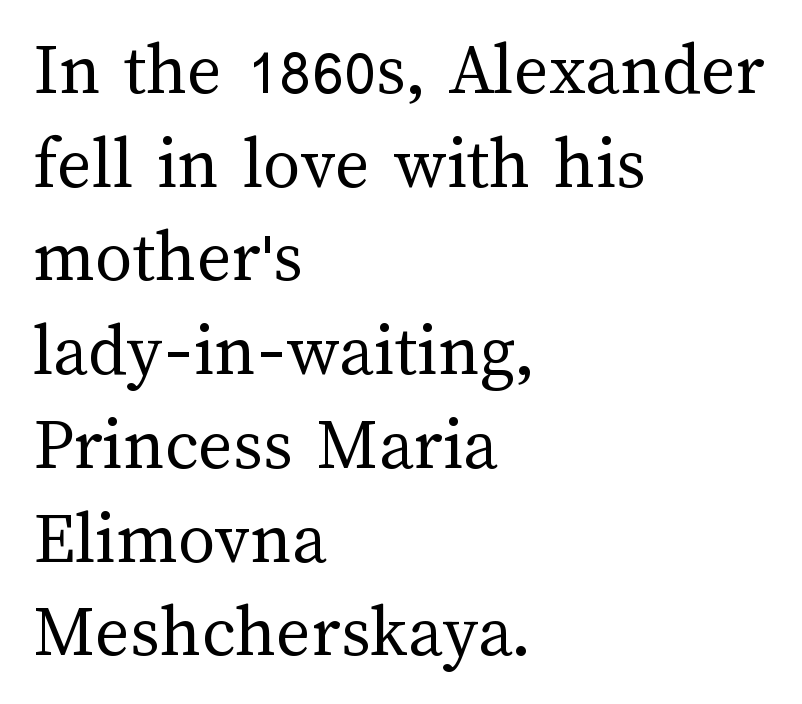
The image shows 75 px regular-weight type, upright; set left-aligned, normal line spacing (1.25x), normal letter spacing, not underlined; medium stroke contrast and a medium x-height.
